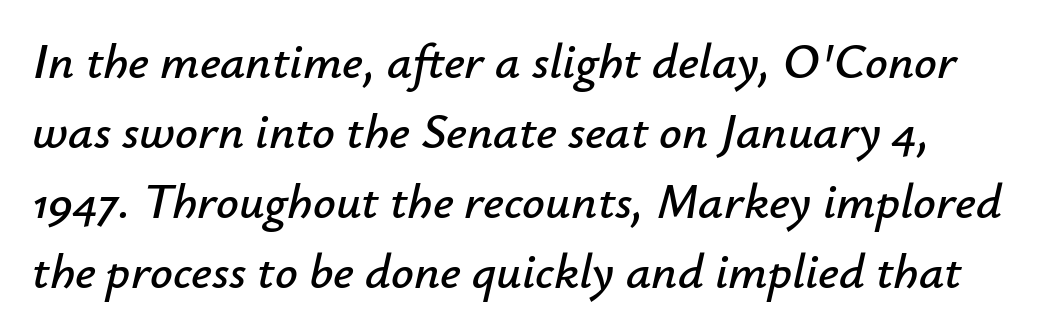
The designer left line spacing at the default. Here the designer chose a conventional face with non-uniform glyph widths. Default kerning and tracking; the words read as compact shapes. The rendering applies a slant to the glyphs.
